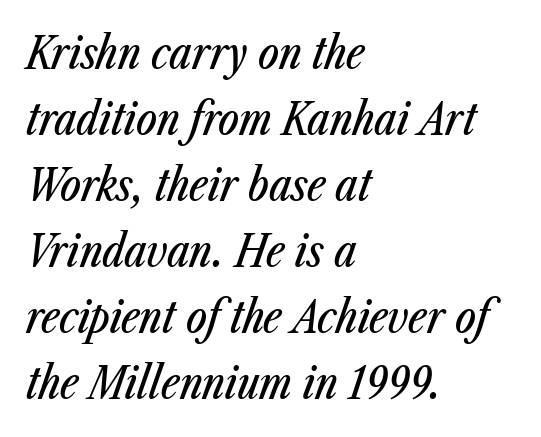
The image shows 44 px condensed type, italic (leaning right); set left-aligned, normal line spacing (1.5x), normal letter spacing, not underlined; low stroke contrast and a medium x-height.
